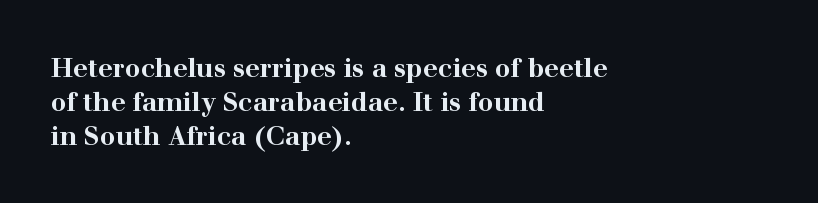
{"italic": "no", "bold": "yes", "underline": "no", "align": "left", "line_spacing": "normal", "line_spacing_ratio": 1.3, "letter_spacing": "normal", "letter_spacing_em": 0.0, "glyph_px": 26}
